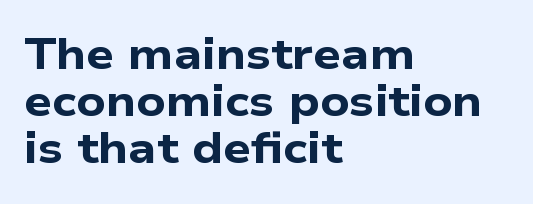
Thick stems and heavy bowls — unmistakably bold. Decoration check: the copy has no underline. Vertical spacing — tight. Note the varied advance widths — an 'i' is clearly narrower than an 'm'. Words appear dense and cohesive because spacing is normal.
